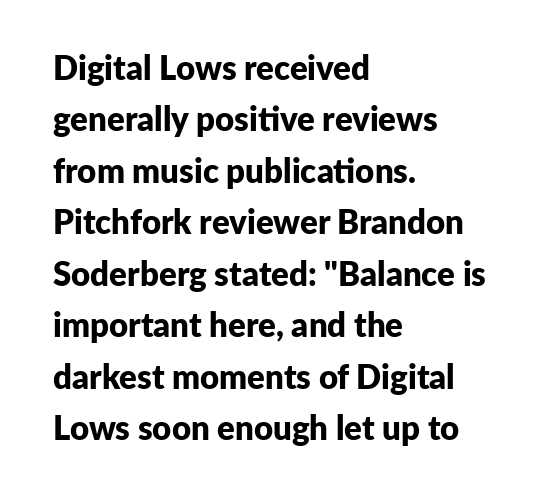
Q: Is the text bold? A: Yes.
Q: Is the text italic (slanted)? A: No, it is upright.
Q: Is the typeface a serif or a sans-serif typeface? A: Sans-serif.
Q: Is the text underlined? A: No.
Q: How is the paragraph aligned? A: Left-aligned.
Q: Is the spacing between letters normal or unusually wide? A: Normal.
Q: Is the spacing between lines tight, normal or loose? A: Normal.
Q: Width (condensed, normal, or wide)? A: Normal.
Q: Stroke contrast? A: Low.
Q: x-height? A: Medium.
Q: Monospaced? A: No.
